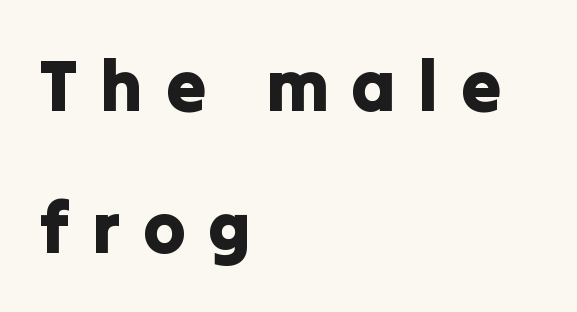
The image shows 72 px sans-serif type, upright; set left-aligned, loose line spacing (1.97x), unusually wide letter spacing (+0.31 em), not underlined; low stroke contrast and a medium x-height.
